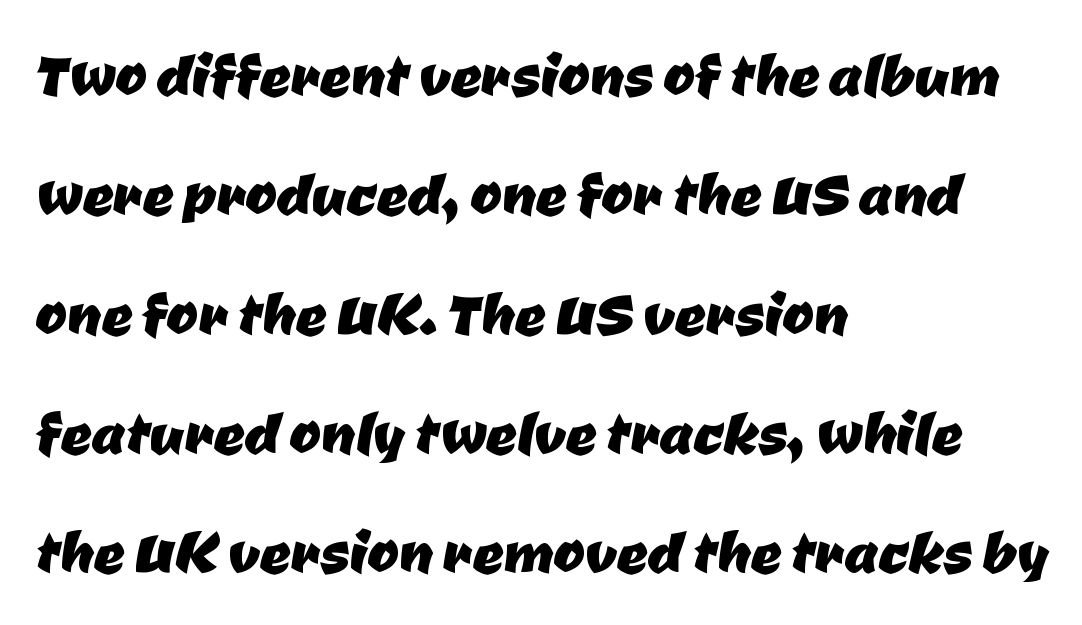
Q: Is the typeface a serif or a sans-serif typeface? A: Sans-serif.
Q: Is the text underlined? A: No.
Q: How is the paragraph aligned? A: Left-aligned.
Q: Is the spacing between letters normal or unusually wide? A: Normal.
Q: Is the spacing between lines tight, normal or loose? A: Normal.
Q: Width (condensed, normal, or wide)? A: Normal.
Q: Stroke contrast? A: Low.
Q: x-height? A: Medium.
Q: Monospaced? A: No.
